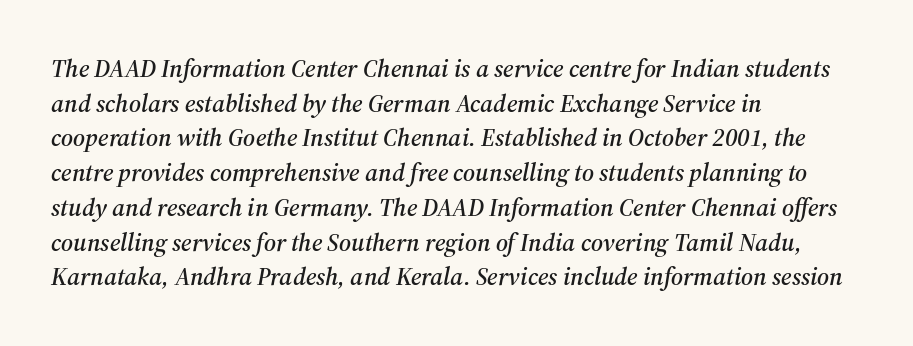
{"italic": "yes", "lean": "right", "slant_degrees": 12, "underline": "no", "align": "left", "line_spacing": "normal", "line_spacing_ratio": 1.39, "letter_spacing": "normal", "letter_spacing_em": 0.0, "glyph_px": 25}
